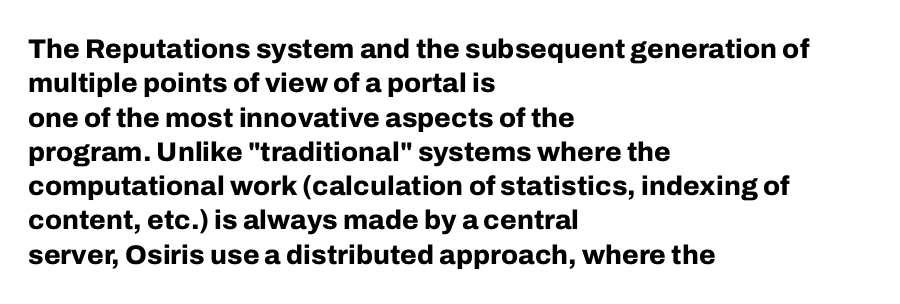
{"italic": "no", "bold": "yes", "underline": "no", "align": "left", "line_spacing": "normal", "line_spacing_ratio": 1.27, "letter_spacing": "normal", "letter_spacing_em": 0.0, "glyph_px": 27}
